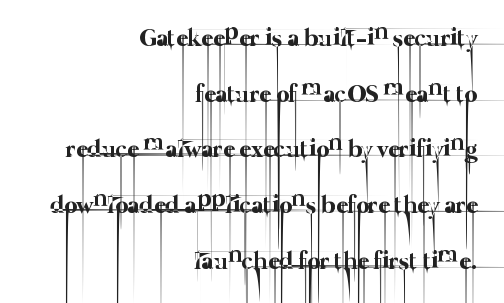
The face looks like a standard text weight, possibly lighter. Horizontal alignment here is rightward, an uncommon choice for prose. Clear beneath every line of the passage. The tracking reads as untouched default to a designer's eye.
